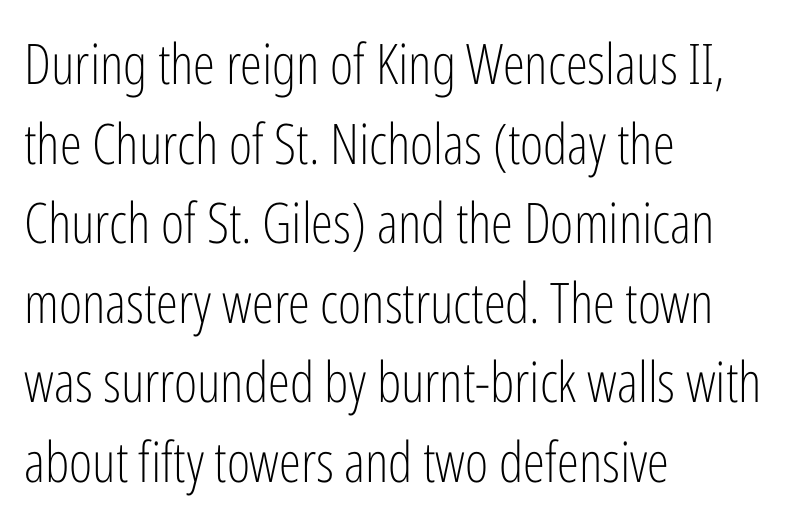
The image shows 56 px light, condensed sans-serif type, upright; set left-aligned, normal line spacing (1.42x), normal letter spacing, not underlined; low stroke contrast and a medium x-height.
